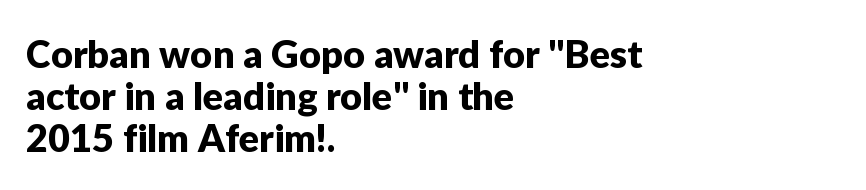
The image shows 38 px sans-serif type, upright; set left-aligned, tight line spacing (1.11x), normal letter spacing, not underlined; low stroke contrast and a medium x-height.
